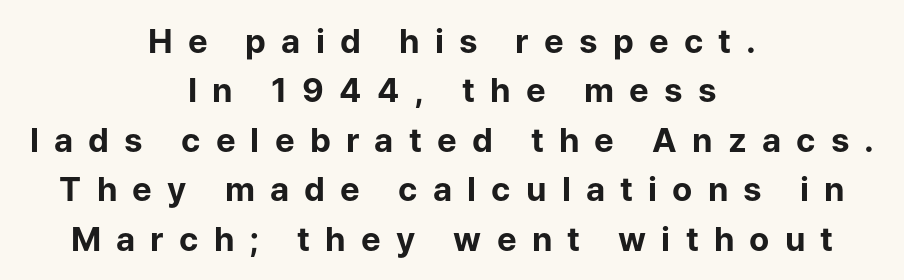
{"serif": "no", "italic": "no", "bold": "yes", "weight": "bold", "width": "normal", "stroke_contrast": "low", "x_height": "medium", "monospaced": "no", "underline": "no", "align": "center", "line_spacing": "normal", "line_spacing_ratio": 1.5, "letter_spacing": "wide", "letter_spacing_em": 0.46, "glyph_px": 33}
